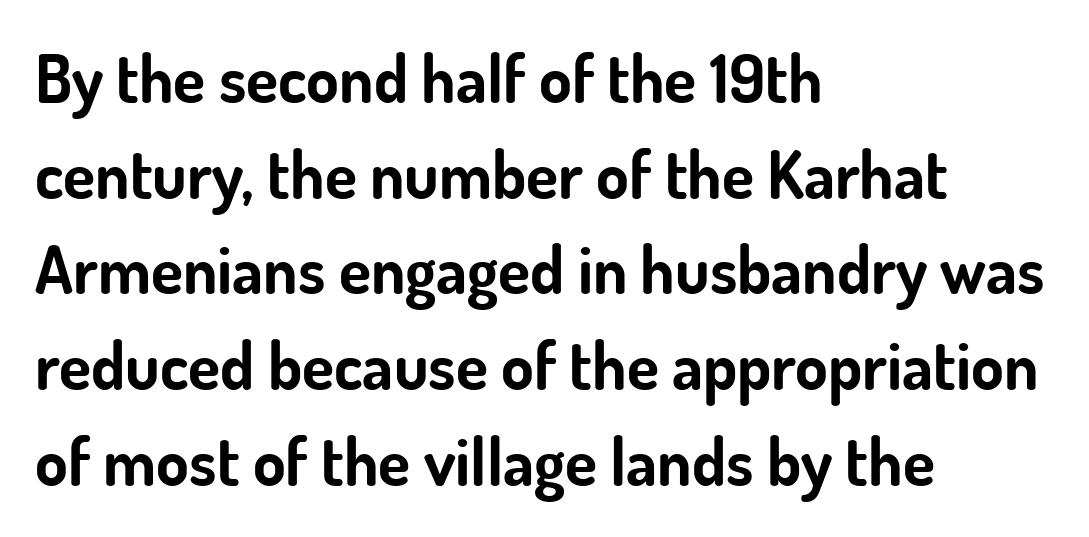
{"serif": "no", "italic": "no", "bold": "yes", "weight": "bold", "width": "normal", "stroke_contrast": "low", "x_height": "small", "monospaced": "no", "underline": "no", "align": "left", "line_spacing": "normal", "line_spacing_ratio": 1.45, "letter_spacing": "normal", "letter_spacing_em": 0.0, "glyph_px": 66}
